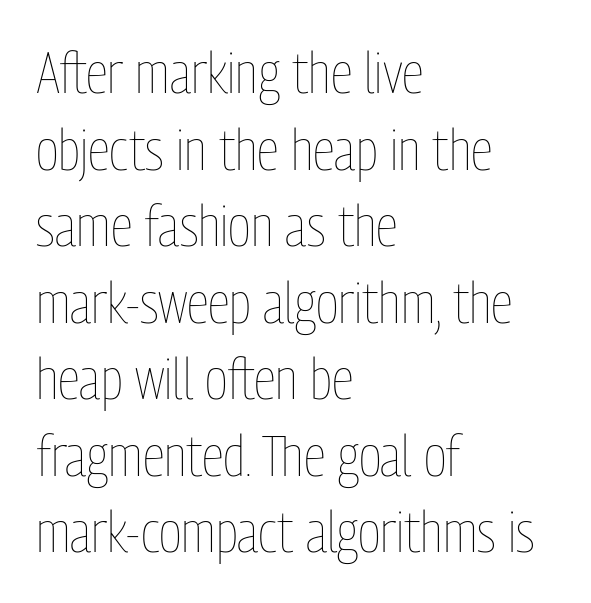
Think of a printed novel: that variable character pitch is what you see here. Standard letterfit; no display-style spreading of the glyphs. Each stroke keeps to a modest, everyday thickness or less. Descenders hang freely into open space.
